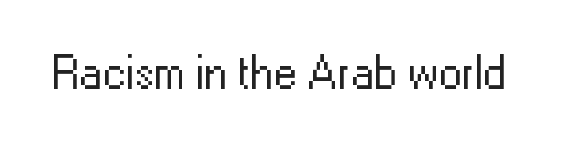
{"serif": "no", "italic": "no", "bold": "no", "weight": "regular", "width": "normal", "stroke_contrast": "low", "x_height": "medium", "monospaced": "no", "underline": "no", "letter_spacing": "normal", "letter_spacing_em": 0.0, "glyph_px": 47}
